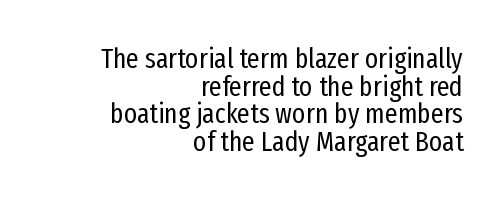
Q: Is the text bold? A: No.
Q: Is the text italic (slanted)? A: No, it is upright.
Q: Is the typeface a serif or a sans-serif typeface? A: Sans-serif.
Q: Is the text underlined? A: No.
Q: How is the paragraph aligned? A: Right-aligned.
Q: Is the spacing between letters normal or unusually wide? A: Normal.
Q: Is the spacing between lines tight, normal or loose? A: Tight.
Q: Width (condensed, normal, or wide)? A: Condensed.
Q: Stroke contrast? A: Low.
Q: x-height? A: Medium.
Q: Monospaced? A: No.
